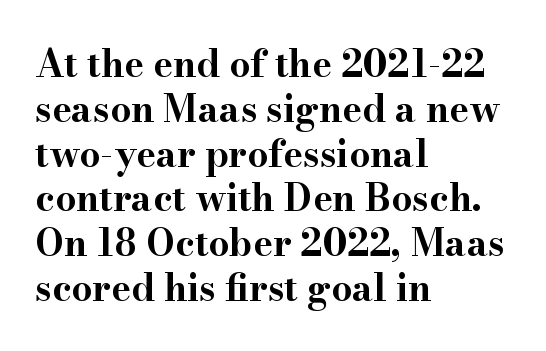
Q: Is the text bold? A: Yes.
Q: Is the text italic (slanted)? A: No, it is upright.
Q: Is the typeface a serif or a sans-serif typeface? A: Serif.
Q: Is the text underlined? A: No.
Q: How is the paragraph aligned? A: Left-aligned.
Q: Is the spacing between letters normal or unusually wide? A: Normal.
Q: Width (condensed, normal, or wide)? A: Wide.
Q: Stroke contrast? A: High.
Q: x-height? A: Small.
Q: Monospaced? A: No.
